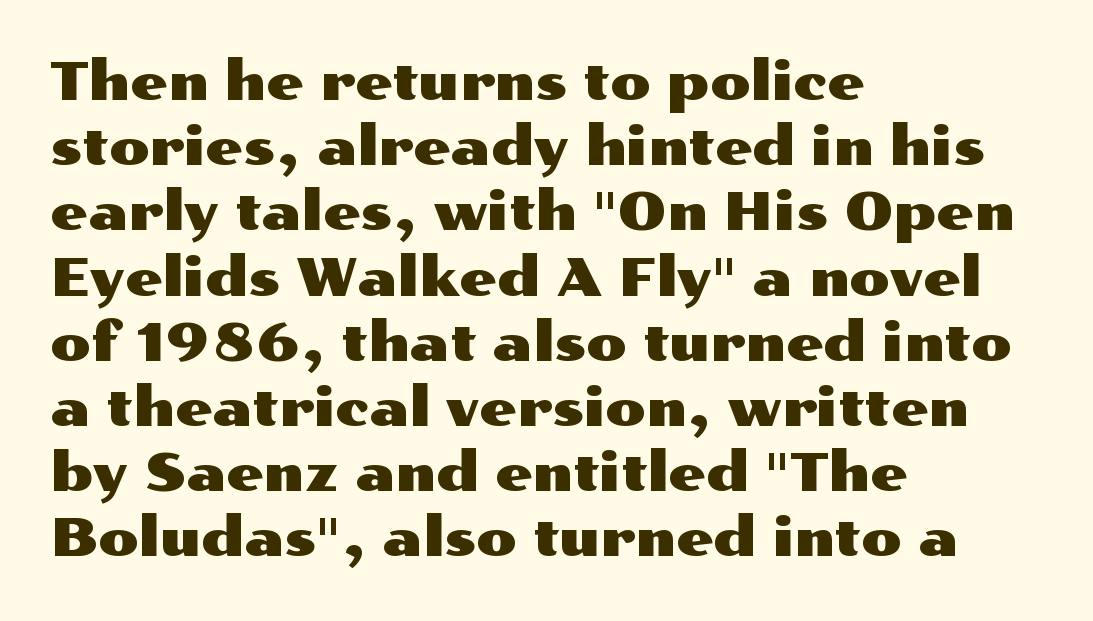
The axis of the letterforms is exactly vertical. Look at the tracking — it's just the regular setting, nothing added. Every row of glyphs begins at an identical x-position on the left. The strip under each line holds only bare page. Is this a sans? Yes — the strokes have no serifs. Do the characters align in a grid? No, the font is proportional.
